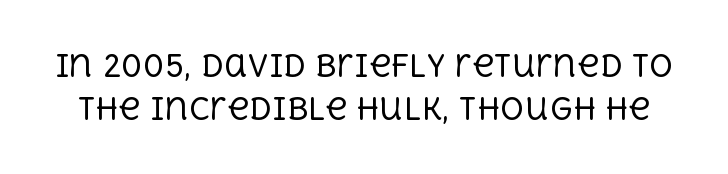
Posture: straight, roman, zero tilt. Does extra space separate the letters? No, they use regular spacing. One glance says typical: line gaps are just what's usual. This is serif lettering, the kind often seen in printed books. The weight would be labelled regular, book, light, or lighter still. Type without underlining.
